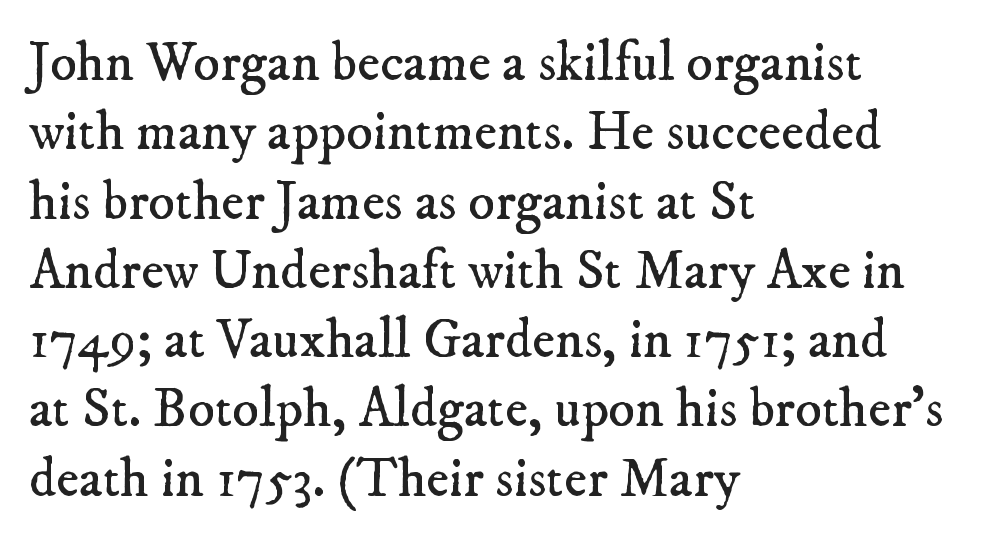
Q: Is the text bold? A: No.
Q: Is the typeface a serif or a sans-serif typeface? A: Serif.
Q: Is the text underlined? A: No.
Q: How is the paragraph aligned? A: Left-aligned.
Q: Is the spacing between letters normal or unusually wide? A: Normal.
Q: Is the spacing between lines tight, normal or loose? A: Normal.
Q: Width (condensed, normal, or wide)? A: Normal.
Q: Stroke contrast? A: Low.
Q: x-height? A: Small.
Q: Monospaced? A: No.
